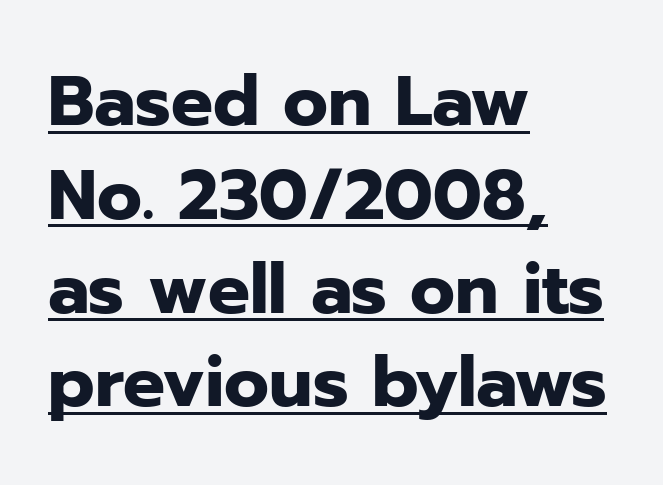
{"serif": "no", "italic": "no", "bold": "yes", "weight": "heavy", "width": "normal", "stroke_contrast": "low", "x_height": "medium", "monospaced": "no", "underline": "yes", "align": "left", "line_spacing": "normal", "line_spacing_ratio": 1.34, "letter_spacing": "normal", "letter_spacing_em": 0.0, "glyph_px": 70}
